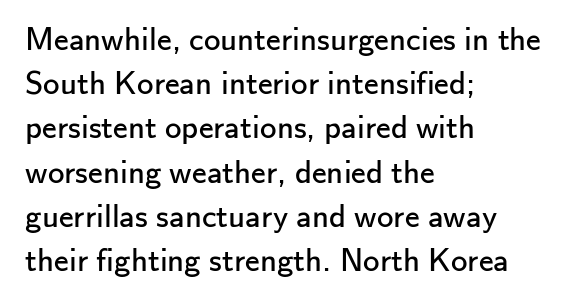
Each word holds together tightly as a unit, with standard inter-letter gaps. The paragraph shown leans on its left margin. The letters stand straight up with perfectly vertical stems. These lines are rendered in a variable-pitch font. The designer left line spacing at the default.
